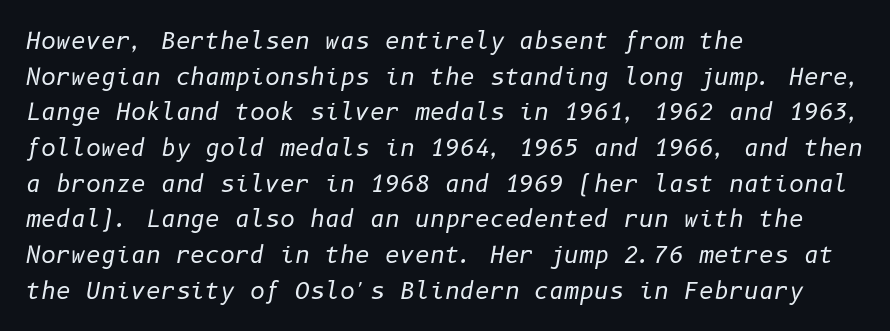
The image shows 23 px text type, italic (leaning right); set left-aligned, normal line spacing (1.55x), normal letter spacing, not underlined.
